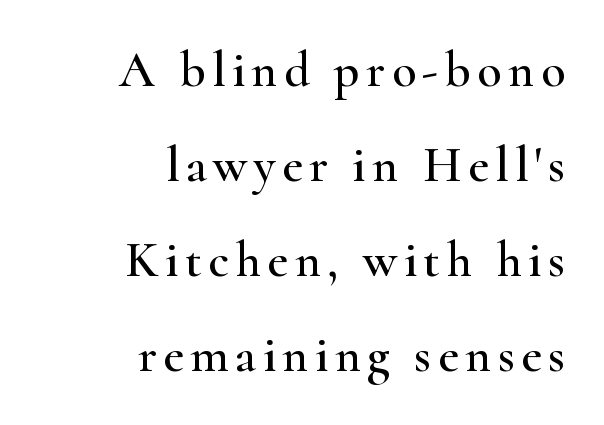
The baseline area is clear. Is there much room between lines? Yes — plenty of vertical air separates them. The letters stand upright; this is a roman face. The passage shown is typed in a proportional face where columns would drift. Old-style or modern, the face here clearly has serifs.
